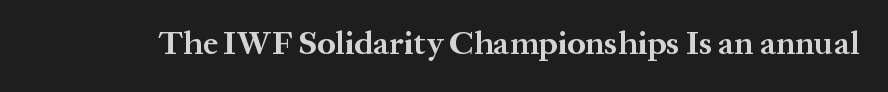
{"serif": "yes", "italic": "no", "bold": "yes", "weight": "bold", "width": "normal", "stroke_contrast": "medium", "x_height": "medium", "monospaced": "no", "underline": "no", "letter_spacing": "normal", "letter_spacing_em": 0.0, "glyph_px": 33}
